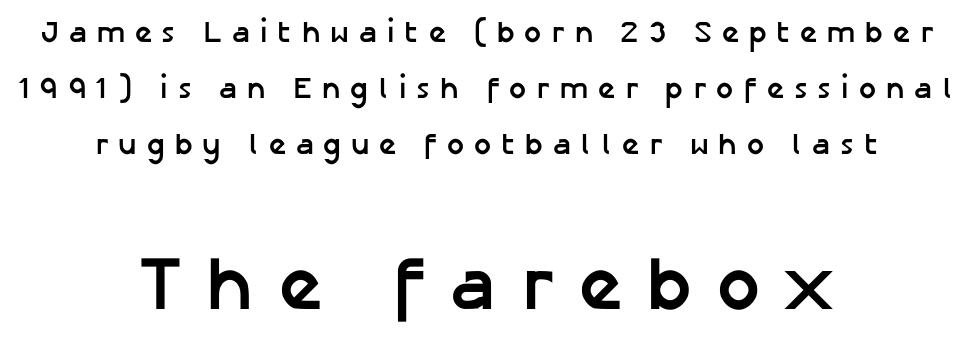
Q: Is the text bold? A: Yes.
Q: Is the text italic (slanted)? A: No, it is upright.
Q: Is the typeface a serif or a sans-serif typeface? A: Sans-serif.
Q: Is the text underlined? A: No.
Q: How is the paragraph aligned? A: Centered.
Q: Is the spacing between letters normal or unusually wide? A: Unusually wide.
Q: Which block of text is set in a larger size, the first (top) or the second (bottom)? A: The second (bottom) one.
Q: Width (condensed, normal, or wide)? A: Normal.
Q: Stroke contrast? A: Low.
Q: x-height? A: Medium.
Q: Monospaced? A: No.
